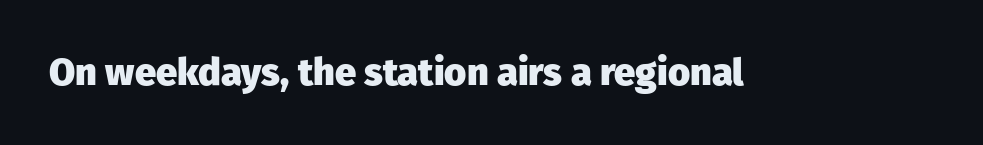
The image shows 38 px heavy sans-serif type, upright; set normal letter spacing, not underlined; low stroke contrast and a medium x-height.
